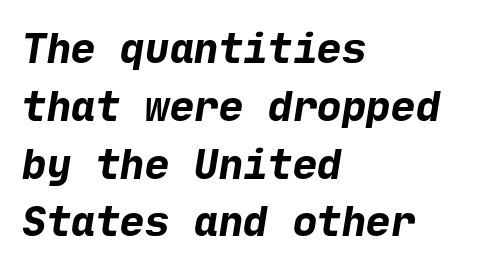
The image shows 41 px bold sans-serif type; set left-aligned, normal line spacing (1.41x), normal letter spacing, not underlined; low stroke contrast and a medium x-height.
